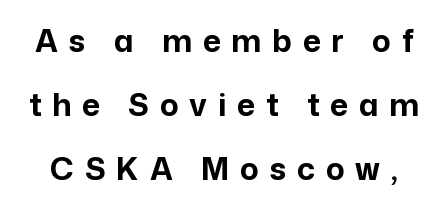
Q: Is the text bold? A: Yes.
Q: Is the text italic (slanted)? A: No, it is upright.
Q: Is the typeface a serif or a sans-serif typeface? A: Sans-serif.
Q: Is the text underlined? A: No.
Q: Is the spacing between letters normal or unusually wide? A: Unusually wide.
Q: Is the spacing between lines tight, normal or loose? A: Loose.
Q: Width (condensed, normal, or wide)? A: Normal.
Q: Stroke contrast? A: Low.
Q: x-height? A: Medium.
Q: Monospaced? A: No.
